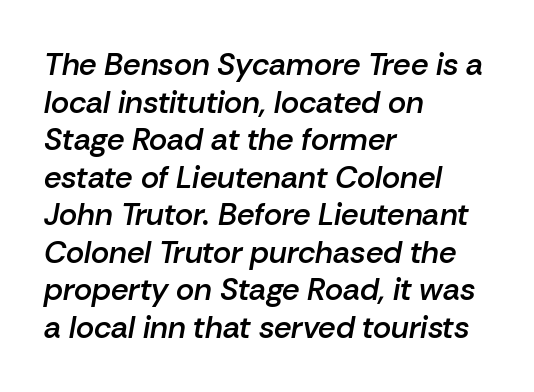
Think of a printed novel: that variable character pitch is what you see here. Compared with a centered layout, this one pins lines to the left instead. Descender tails drop into unmarked territory. Students, this is semibold: more ink than regular, less than bold. Every character sits at an angle, as italics do.
